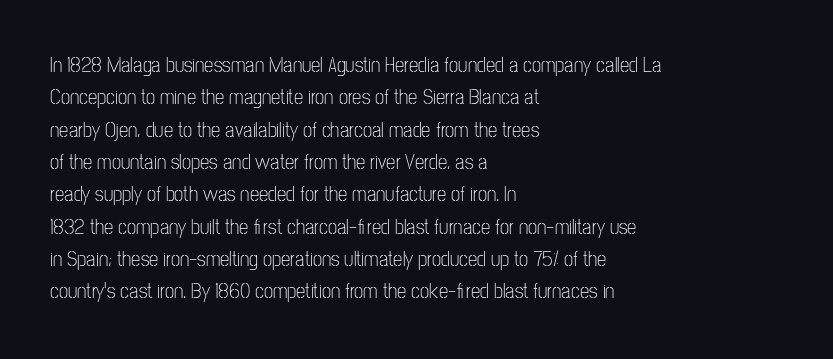
{"italic": "no", "bold": "no", "underline": "no", "align": "left", "line_spacing": "normal", "line_spacing_ratio": 1.54, "letter_spacing": "normal", "letter_spacing_em": 0.0, "glyph_px": 21}
